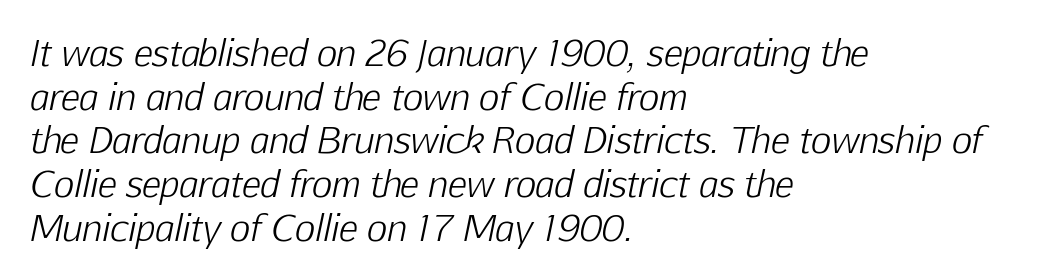
Q: Is the text bold? A: No.
Q: Is the text italic (slanted)? A: Yes, it leans right by about 12 degrees.
Q: Is the text underlined? A: No.
Q: How is the paragraph aligned? A: Left-aligned.
Q: Is the spacing between letters normal or unusually wide? A: Normal.
Q: Is the spacing between lines tight, normal or loose? A: Normal.
Q: Width (condensed, normal, or wide)? A: Normal.
Q: Stroke contrast? A: Low.
Q: x-height? A: Medium.
Q: Monospaced? A: No.
